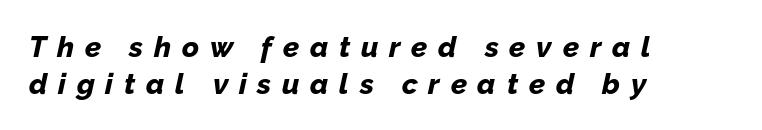
Does the leading feel generous? No, just average. Compared with an ordinary text face, these strokes are far heavier — a full bold. Caption: expanded tracking, letters set apart. Plain, unruled lines of type. Proportional: the letters do not fall into vertical columns.
